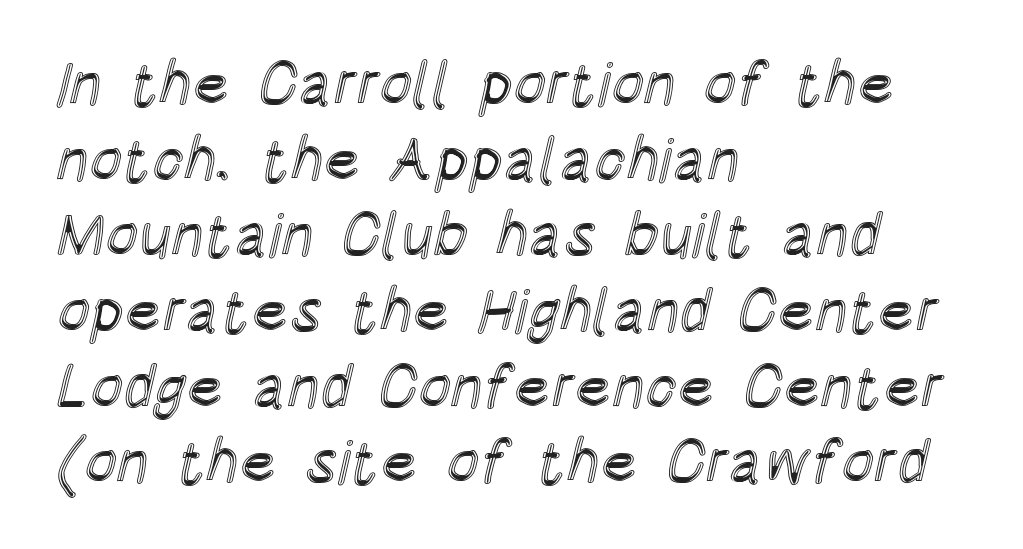
Honestly, there is no underline to notice here at all. Here the designer chose a conventional face with non-uniform glyph widths. Students, note that the glyphs here touch the page at normal intervals. Typeset ragged right — the left edge is the straight one.
